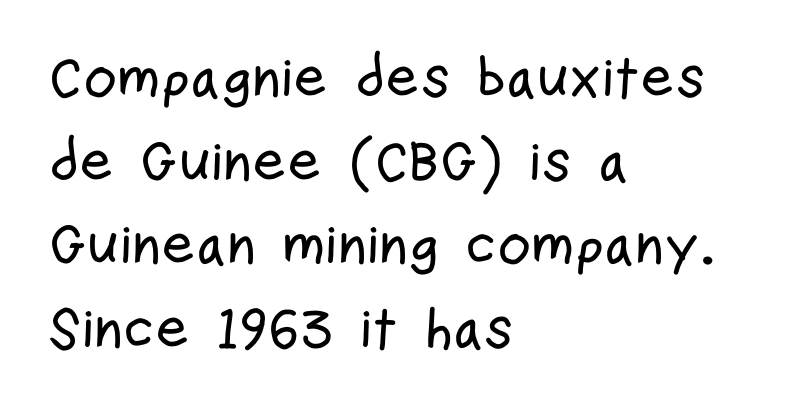
The image shows 58 px condensed sans-serif type, upright; set left-aligned, normal line spacing (1.44x), normal letter spacing, not underlined; low stroke contrast and a medium x-height.
